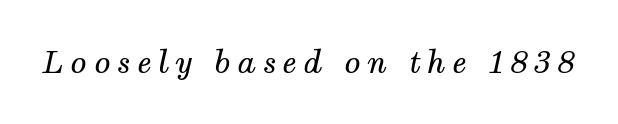
The image shows 30 px regular-weight serif type, italic (leaning right); set unusually wide letter spacing (+0.21 em), not underlined; medium stroke contrast and a medium x-height.
